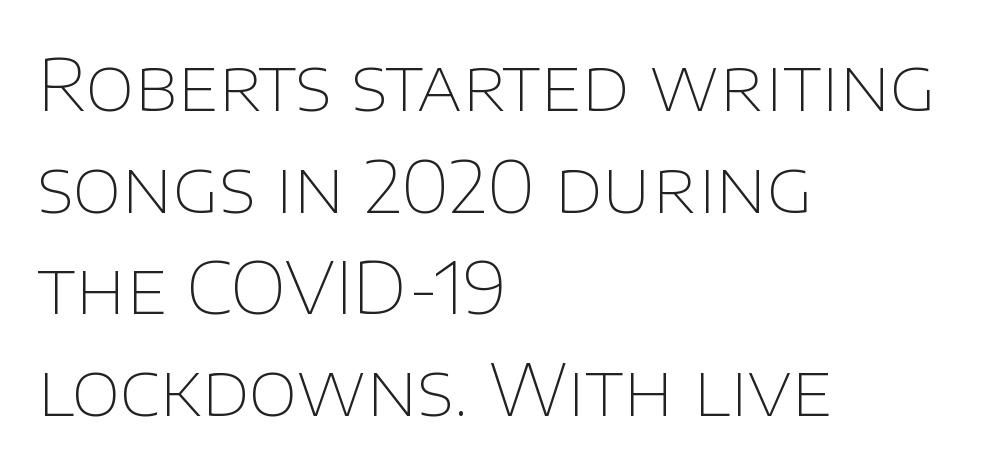
{"serif": "no", "italic": "no", "bold": "no", "weight": "thin", "width": "normal", "stroke_contrast": "low", "x_height": "large", "monospaced": "no", "underline": "no", "align": "left", "line_spacing": "normal", "line_spacing_ratio": 1.43, "letter_spacing": "normal", "letter_spacing_em": 0.0, "glyph_px": 71}
